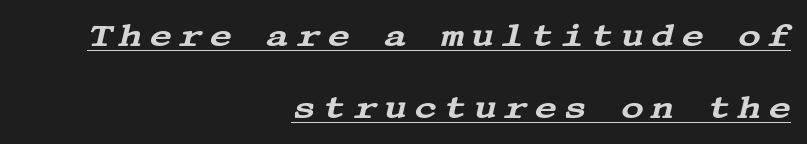
{"serif": "yes", "italic": "yes", "lean": "right", "slant_degrees": 13, "width": "wide", "stroke_contrast": "medium", "x_height": "large", "underline": "yes", "align": "right", "line_spacing": "loose", "line_spacing_ratio": 2.24, "letter_spacing": "wide", "letter_spacing_em": 0.2, "glyph_px": 32}
